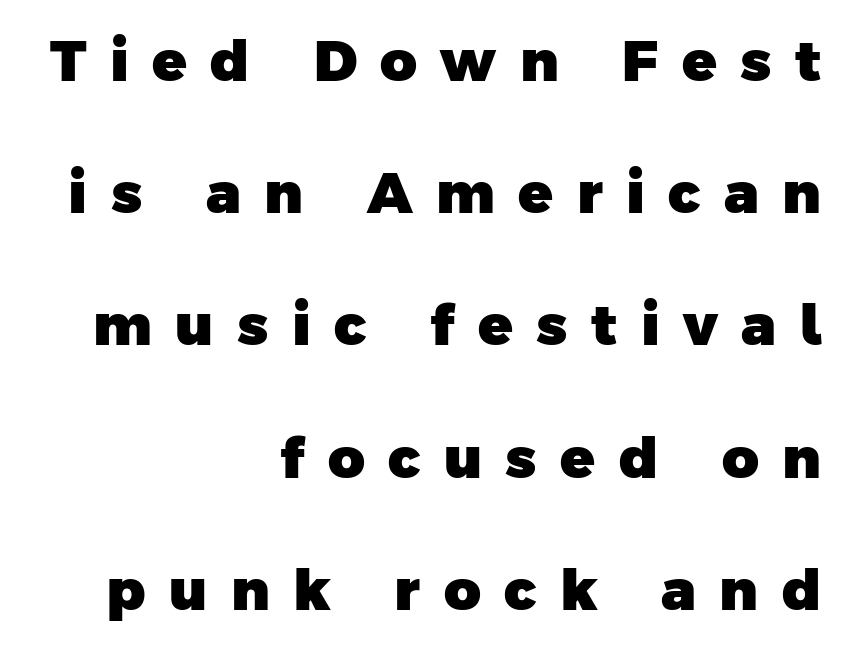
The image shows 57 px heavy sans-serif type; set right-aligned, loose line spacing (2.32x), unusually wide letter spacing (+0.41 em), not underlined; low stroke contrast and a medium x-height.
